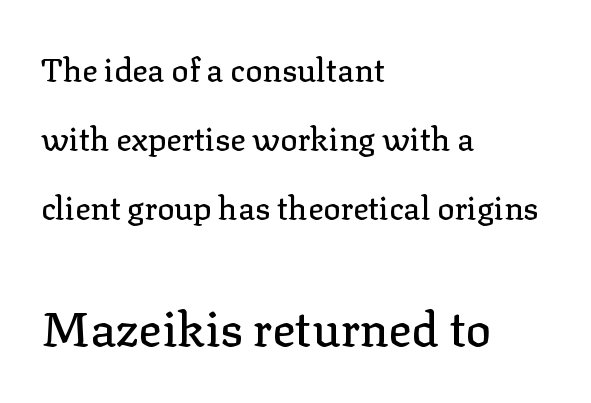
{"serif": "yes", "italic": "no", "width": "normal", "stroke_contrast": "low", "x_height": "medium", "monospaced": "no", "underline": "no", "align": "left", "line_spacing": "loose", "line_spacing_ratio": 2.15, "letter_spacing": "normal", "letter_spacing_em": 0.0, "larger_block": "second", "size_ratio": 1.5, "glyph_px": 48}
